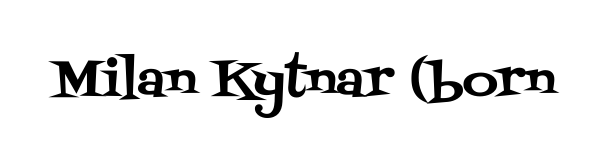
{"serif": "yes", "italic": "no", "width": "normal", "stroke_contrast": "medium", "x_height": "large", "monospaced": "no", "underline": "no", "letter_spacing": "normal", "letter_spacing_em": 0.0, "glyph_px": 49}
